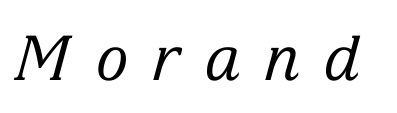
The rendering uses natural spacing where letterforms have individual widths. Look at the bottom of the vertical strokes: they flare into serifs here. Counters stay open thanks to moderate or lighter strokes. Is the letter spacing exaggerated? Yes — the characters are pushed far apart. There's an unmistakable incline to the writing here.
